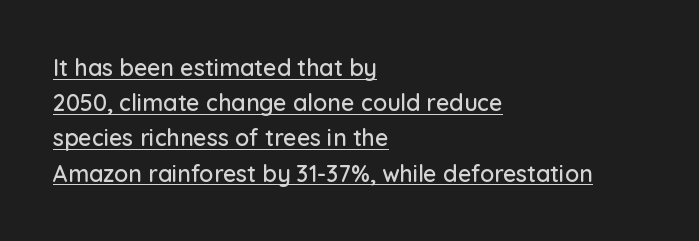
The image shows 23 px text type, upright; set left-aligned, normal line spacing (1.53x), normal letter spacing, underlined.
